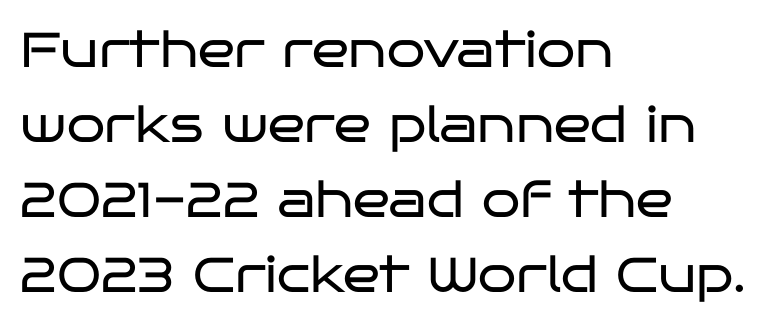
{"serif": "no", "italic": "no", "bold": "no", "weight": "regular", "width": "wide", "stroke_contrast": "low", "x_height": "large", "monospaced": "no", "underline": "no", "align": "left", "line_spacing": "normal", "line_spacing_ratio": 1.53, "letter_spacing": "normal", "letter_spacing_em": 0.0, "glyph_px": 49}
